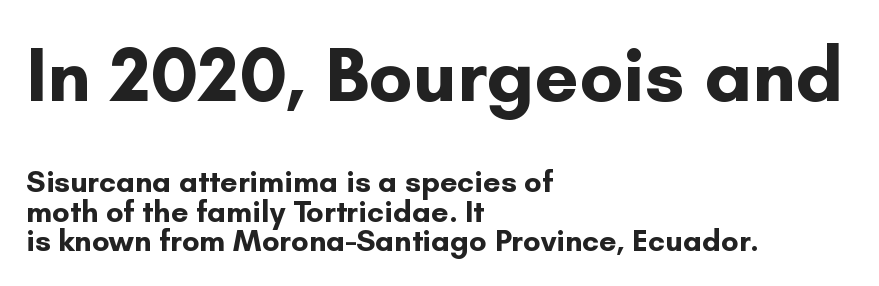
What's the leading like? Squeezed, with rows nearly overlapping. The font family rendered here belongs to the sans-serif group. The face used here appears at its bigger size in the upper chunk. Character widths vary here, with narrow letters taking less room than wide ones. The rag falls on the right side of this text block.
